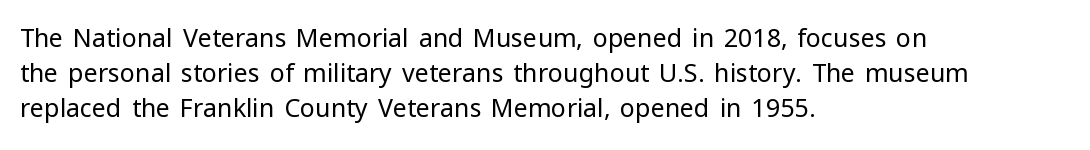
The image shows 25 px text type, upright; set left-aligned, normal line spacing (1.4x), normal letter spacing, not underlined.
